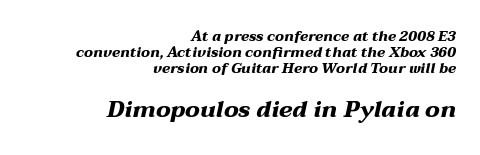
{"italic": "yes", "lean": "right", "slant_degrees": 12, "bold": "yes", "underline": "no", "align": "right", "line_spacing": "tight", "line_spacing_ratio": 1.14, "letter_spacing": "normal", "letter_spacing_em": 0.0, "larger_block": "second", "size_ratio": 1.64, "glyph_px": 23}
